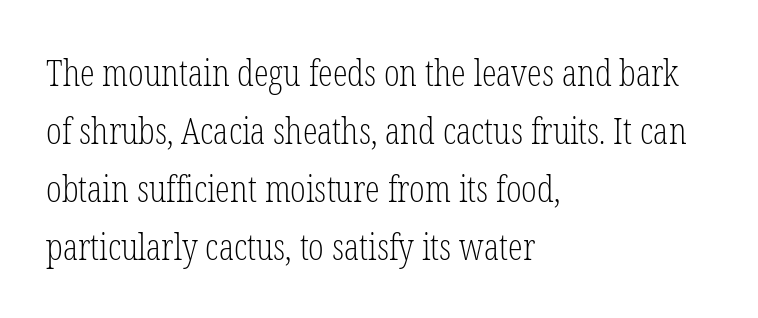
Decoration check: the copy has no underline. Counters stay open thanks to moderate or lighter strokes. Character widths vary here, with narrow letters taking less room than wide ones. Posture: upright roman. Type style note: has serifs. The type is set solid horizontally, with unmodified tracking.
